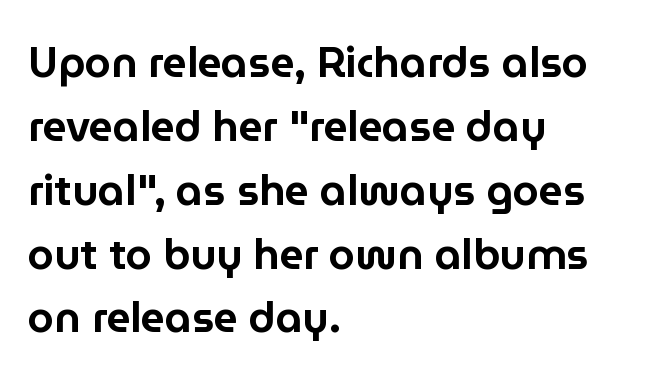
Q: Is the text italic (slanted)? A: No, it is upright.
Q: Is the typeface a serif or a sans-serif typeface? A: Sans-serif.
Q: Is the text underlined? A: No.
Q: How is the paragraph aligned? A: Left-aligned.
Q: Is the spacing between letters normal or unusually wide? A: Normal.
Q: Is the spacing between lines tight, normal or loose? A: Normal.
Q: Width (condensed, normal, or wide)? A: Normal.
Q: Stroke contrast? A: Low.
Q: x-height? A: Medium.
Q: Monospaced? A: No.
